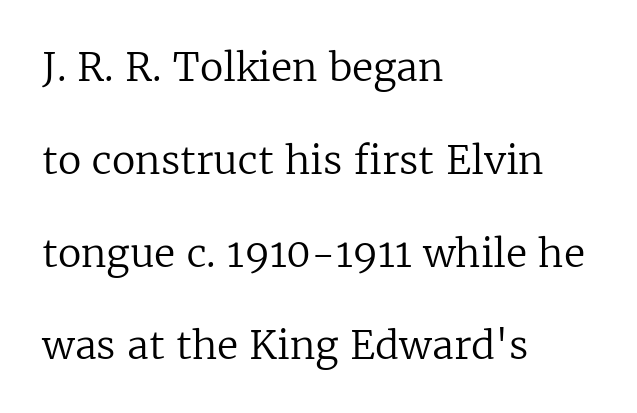
The cut favours lightness, reaching ordinary text weight at its darkest. This sample uses an upright cut, with every glyph sitting square on the baseline. Just letters on the line, the space beneath them empty. The rag falls on the right side of this text block.
